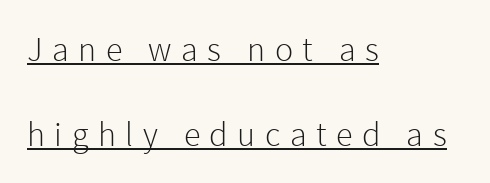
The line-height multiplier appears high, well above default. The type family on display is of the sans-serif kind. The gaps between neighbouring characters are conspicuously large. Ordinary non-slanted type is in use.
